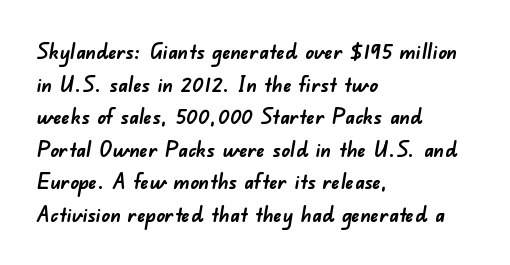
{"bold": "yes", "underline": "no", "align": "left", "line_spacing": "normal", "line_spacing_ratio": 1.55, "letter_spacing": "normal", "letter_spacing_em": 0.0, "glyph_px": 21}
